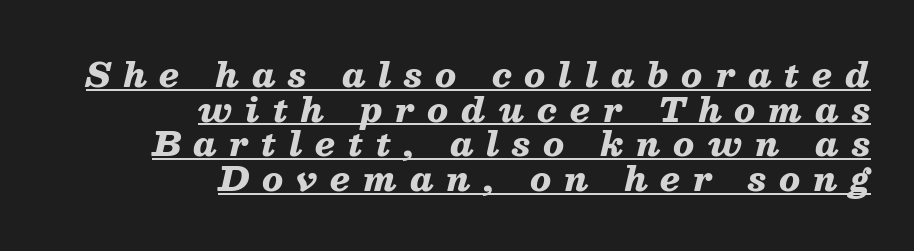
The image shows 34 px heavy type, italic (leaning right); set right-aligned, tight line spacing (1.02x), unusually wide letter spacing (+0.38 em), underlined; medium stroke contrast and a medium x-height.
